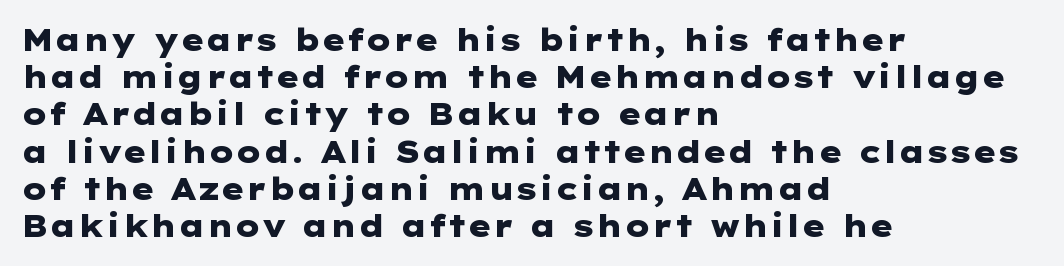
Does the type have serifs? No, each stem ends abruptly. A roman cut, with each character standing at attention. If you drew a ruler down the left edge, every line would touch it. No extra tracking has been applied to these lines. Pretty heavy lettering here — definitely bold. Letters rest on an invisible, unmarked baseline.
